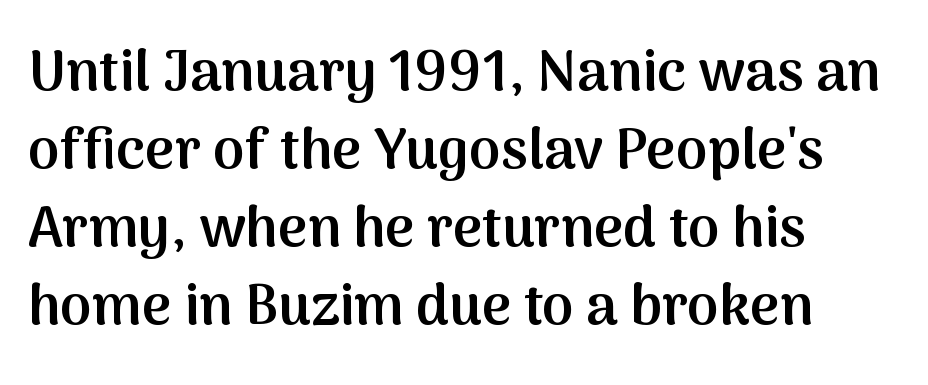
What kind of face is this? One without serifs — a sans. Where is the straight margin? On the left. The rendering uses natural spacing where letterforms have individual widths. Here the glyphs are tracked normally, forming tight word shapes.
